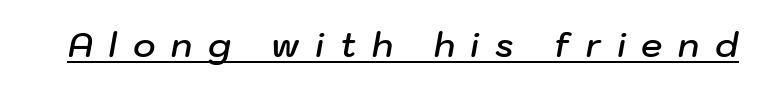
The image shows 34 px semibold type, italic (leaning right); set unusually wide letter spacing (+0.46 em), underlined; low stroke contrast and a medium x-height.
